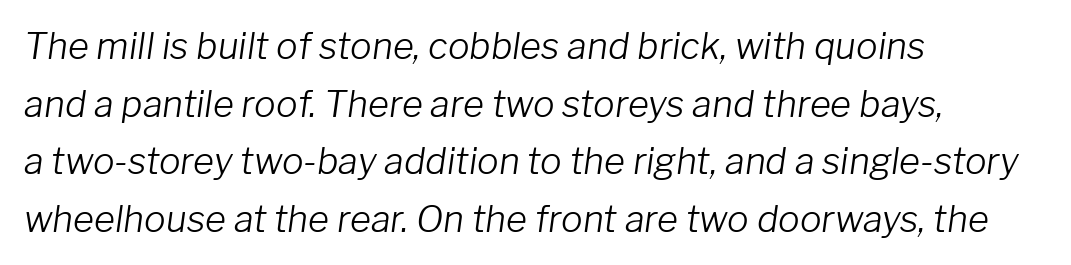
Q: Is the text bold? A: No.
Q: Is the text italic (slanted)? A: Yes, it leans right by about 8 degrees.
Q: Is the text underlined? A: No.
Q: How is the paragraph aligned? A: Left-aligned.
Q: Is the spacing between letters normal or unusually wide? A: Normal.
Q: Is the spacing between lines tight, normal or loose? A: Normal.
Q: Width (condensed, normal, or wide)? A: Normal.
Q: Stroke contrast? A: Low.
Q: x-height? A: Medium.
Q: Monospaced? A: No.
